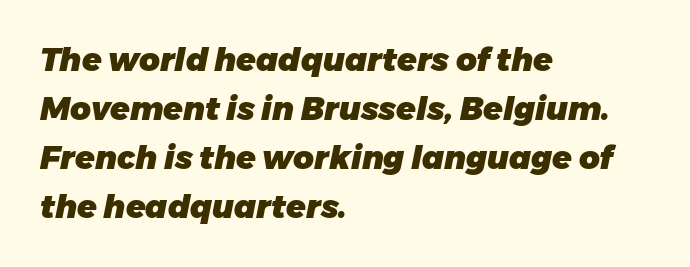
{"italic": "yes", "lean": "right", "slant_degrees": 11, "bold": "yes", "weight": "heavy", "width": "normal", "stroke_contrast": "low", "x_height": "medium", "monospaced": "no", "underline": "no", "align": "left", "line_spacing": "normal", "line_spacing_ratio": 1.53, "letter_spacing": "normal", "letter_spacing_em": 0.0, "glyph_px": 32}
